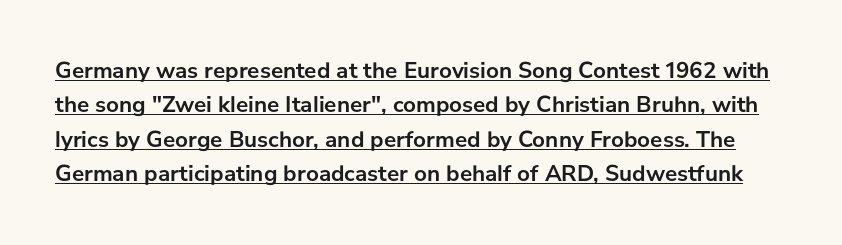
A continuous stroke trails under the words, as in a hyperlink. Chunky letters — that's bold for sure. Interline gaps are of average width in this sample. Upright lettering throughout.
